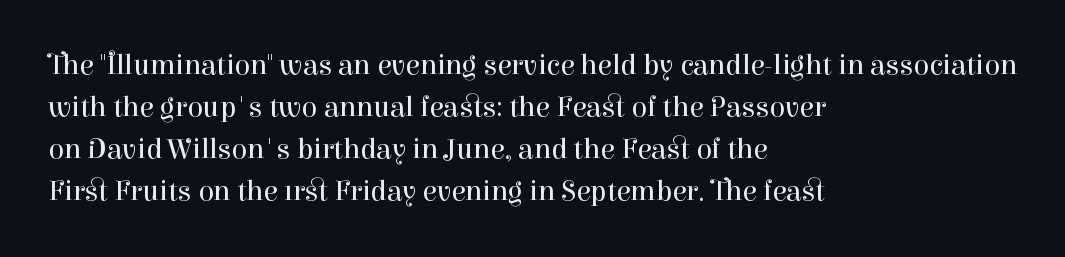
Q: Is the text bold? A: No.
Q: Is the text italic (slanted)? A: No, it is upright.
Q: Is the typeface a serif or a sans-serif typeface? A: Serif.
Q: Is the text underlined? A: No.
Q: How is the paragraph aligned? A: Left-aligned.
Q: Is the spacing between letters normal or unusually wide? A: Normal.
Q: Is the spacing between lines tight, normal or loose? A: Normal.
Q: Width (condensed, normal, or wide)? A: Normal.
Q: Stroke contrast? A: High.
Q: x-height? A: Medium.
Q: Monospaced? A: No.
